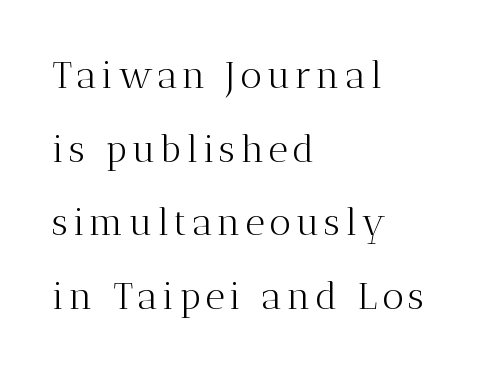
{"serif": "yes", "italic": "no", "bold": "no", "weight": "light", "width": "normal", "stroke_contrast": "medium", "x_height": "medium", "monospaced": "no", "underline": "no", "align": "left", "line_spacing": "loose", "line_spacing_ratio": 1.94, "glyph_px": 38}
